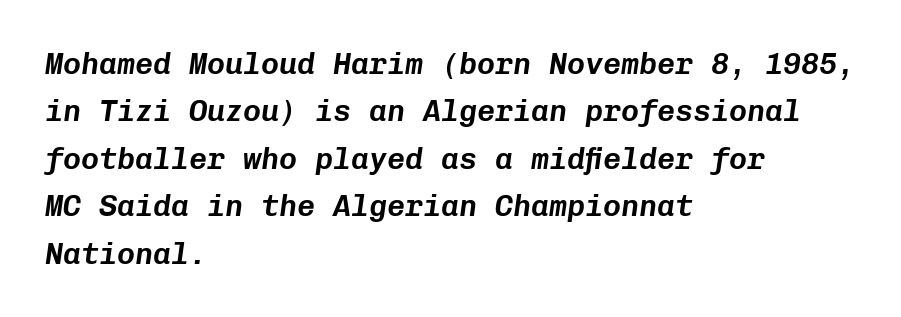
A typesetter would call this monospace, since all characters share one set width. Vertically, the passage feels balanced, rows spaced as you'd expect. Every character sits at an angle, as italics do. Caption: standard tracking, unaltered. The compositor pushed each line to the left boundary. Quick note: underline off.
